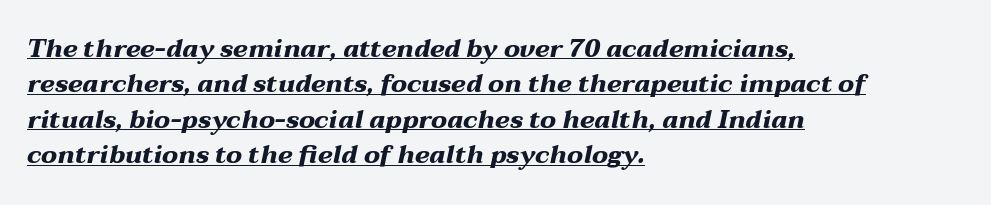
Q: Is the text bold? A: Yes.
Q: Is the text italic (slanted)? A: Yes, it leans right by about 12 degrees.
Q: Is the text underlined? A: Yes.
Q: How is the paragraph aligned? A: Left-aligned.
Q: Is the spacing between letters normal or unusually wide? A: Normal.
Q: Is the spacing between lines tight, normal or loose? A: Normal.
